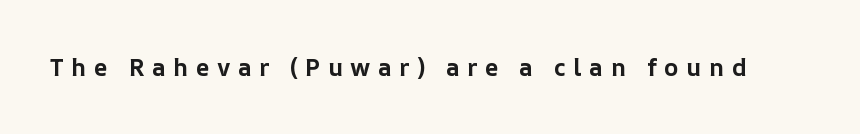
Nobody drew a line under any word here. Weight check: bold — yes, fully. A typesetter would mark this as roman, not italic. The horizontal fit of the characters is loose and conspicuously gappy.
